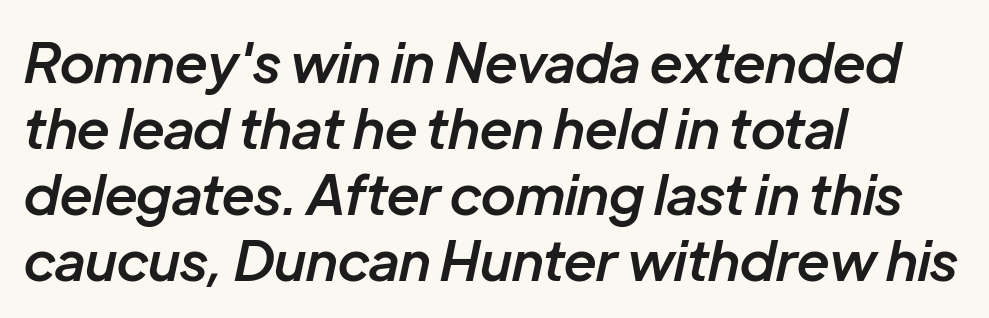
The image shows 55 px semibold type, italic (leaning right); set left-aligned, line spacing 1.2x, normal letter spacing, not underlined; low stroke contrast and a medium x-height.
